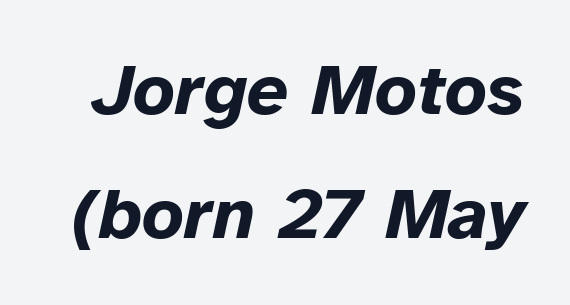
{"italic": "yes", "lean": "right", "slant_degrees": 12, "bold": "yes", "weight": "bold", "width": "normal", "stroke_contrast": "low", "x_height": "medium", "monospaced": "no", "underline": "no", "line_spacing": "normal", "line_spacing_ratio": 1.7, "letter_spacing": "normal", "letter_spacing_em": 0.0, "glyph_px": 73}
